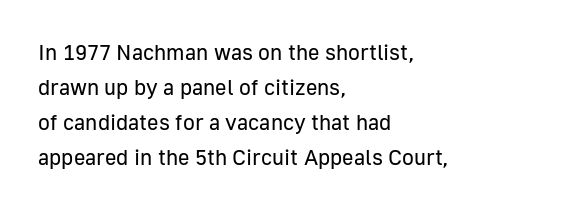
{"italic": "no", "bold": "no", "underline": "no", "align": "left", "line_spacing": "normal", "line_spacing_ratio": 1.59, "letter_spacing": "normal", "letter_spacing_em": 0.0, "glyph_px": 22}
